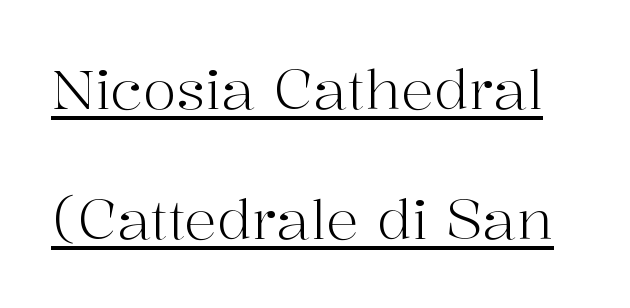
Q: Is the text bold? A: No.
Q: Is the text italic (slanted)? A: No, it is upright.
Q: Is the typeface a serif or a sans-serif typeface? A: Serif.
Q: Is the text underlined? A: Yes.
Q: Is the spacing between letters normal or unusually wide? A: Normal.
Q: Is the spacing between lines tight, normal or loose? A: Loose.
Q: Width (condensed, normal, or wide)? A: Normal.
Q: Stroke contrast? A: High.
Q: x-height? A: Medium.
Q: Monospaced? A: No.
